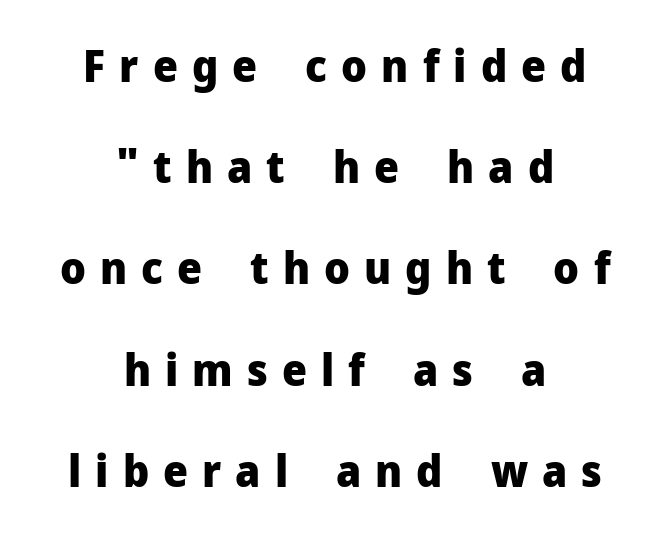
The image shows 44 px heavy sans-serif type, upright; set centered, loose line spacing (2.3x), unusually wide letter spacing (+0.32 em), not underlined; low stroke contrast and a medium x-height.
